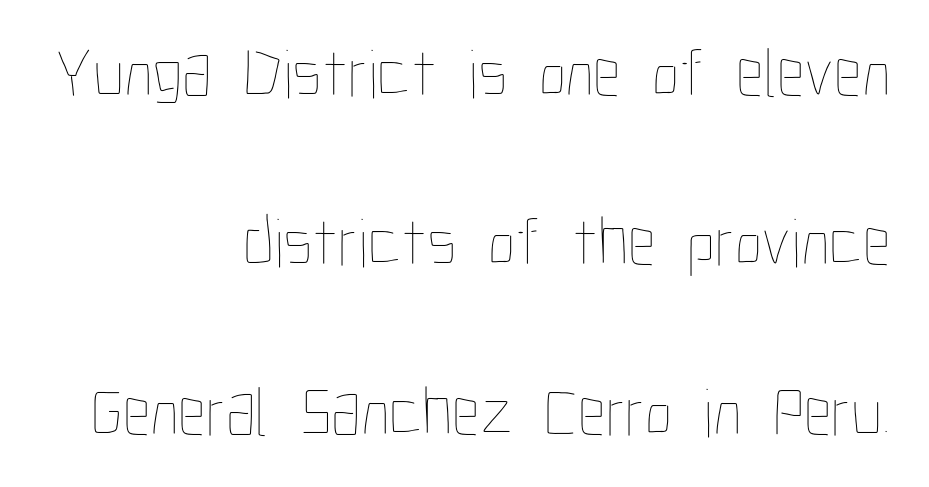
The gaps between neighbouring characters are ordinary and unremarkable. The font's upright variant was chosen for this text. In terms of leading, this rendering errs on the spacious side. Descender tails drop into unmarked territory. Is the block centered? No — it sits flush against the right margin.
